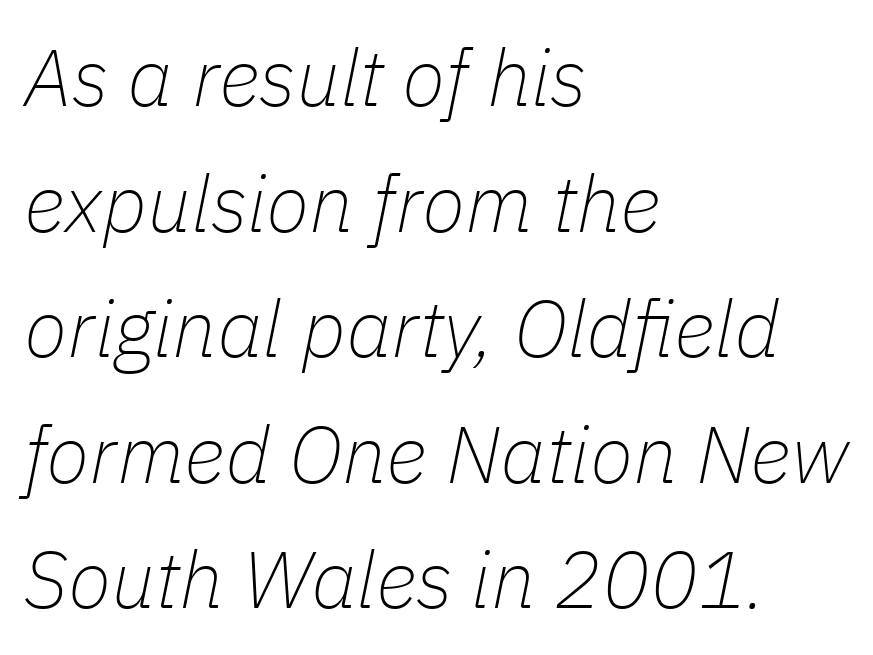
Q: Is the text bold? A: No.
Q: Is the text italic (slanted)? A: Yes, it leans right by about 11 degrees.
Q: Is the text underlined? A: No.
Q: How is the paragraph aligned? A: Left-aligned.
Q: Is the spacing between letters normal or unusually wide? A: Normal.
Q: Is the spacing between lines tight, normal or loose? A: Normal.
Q: Width (condensed, normal, or wide)? A: Normal.
Q: Stroke contrast? A: Low.
Q: x-height? A: Medium.
Q: Monospaced? A: No.
